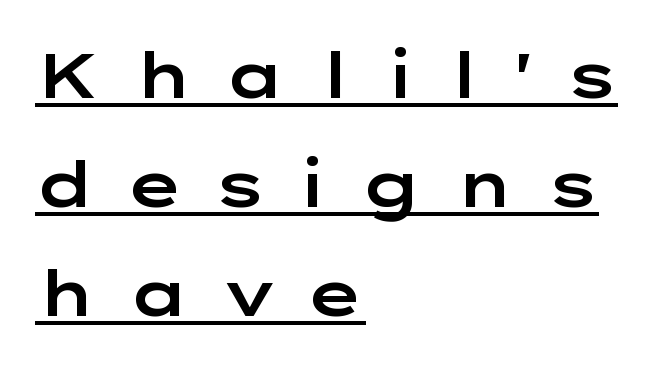
{"serif": "no", "italic": "no", "width": "wide", "stroke_contrast": "low", "x_height": "medium", "monospaced": "no", "underline": "yes", "align": "left", "line_spacing_ratio": 1.73, "letter_spacing": "wide", "letter_spacing_em": 0.46, "glyph_px": 63}
